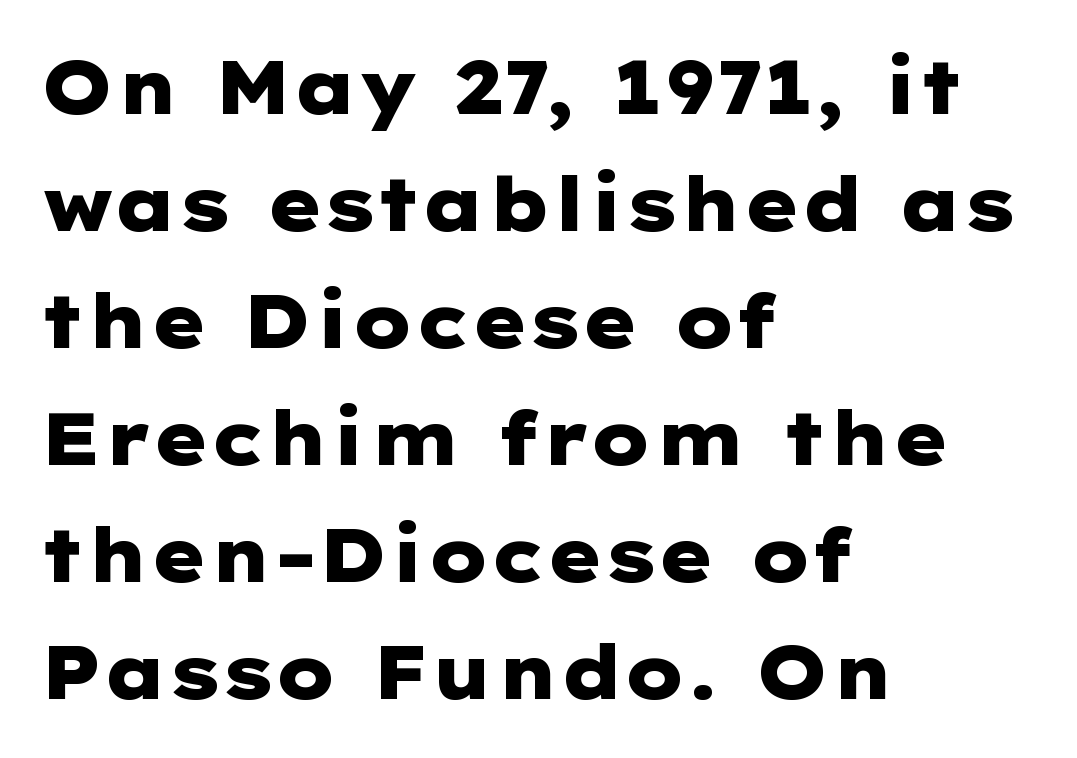
The image shows 74 px heavy, wide sans-serif type, upright; set left-aligned, normal line spacing (1.58x), normal letter spacing, not underlined; low stroke contrast and a medium x-height.
